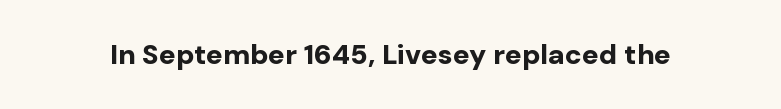
{"serif": "no", "italic": "no", "bold": "yes", "weight": "bold", "width": "normal", "stroke_contrast": "low", "x_height": "medium", "monospaced": "no", "underline": "no", "letter_spacing": "normal", "letter_spacing_em": 0.0, "glyph_px": 28}
